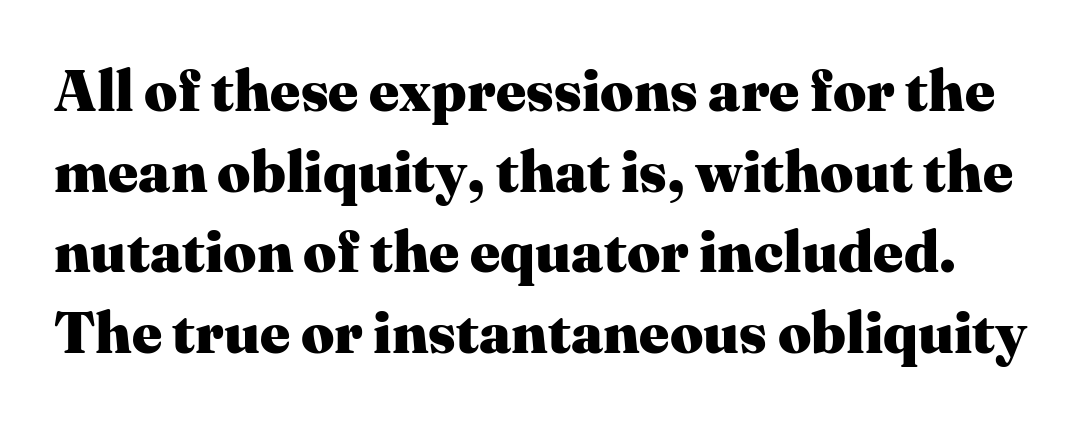
The image shows 58 px heavy serif type, upright; set normal line spacing (1.39x), normal letter spacing, not underlined; medium stroke contrast and a medium x-height.
